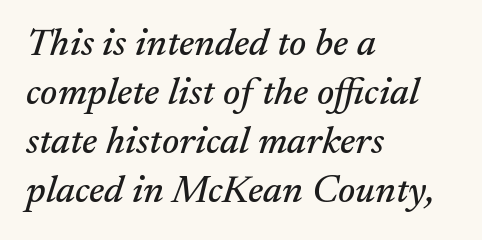
{"serif": "yes", "italic": "yes", "lean": "right", "slant_degrees": 17, "width": "normal", "stroke_contrast": "medium", "x_height": "small", "monospaced": "no", "underline": "no", "align": "left", "line_spacing": "normal", "line_spacing_ratio": 1.26, "letter_spacing": "normal", "letter_spacing_em": 0.0, "glyph_px": 39}
